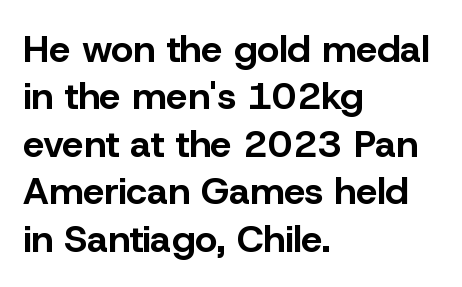
{"serif": "no", "italic": "no", "bold": "yes", "weight": "bold", "width": "normal", "stroke_contrast": "low", "x_height": "medium", "monospaced": "no", "underline": "no", "align": "left", "line_spacing": "normal", "line_spacing_ratio": 1.25, "letter_spacing": "normal", "letter_spacing_em": 0.0, "glyph_px": 38}
